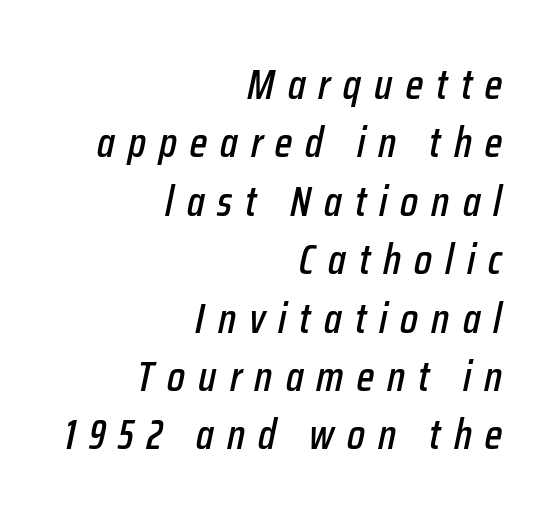
{"italic": "yes", "lean": "right", "slant_degrees": 12, "width": "condensed", "stroke_contrast": "low", "x_height": "medium", "monospaced": "no", "underline": "no", "align": "right", "line_spacing": "normal", "line_spacing_ratio": 1.39, "letter_spacing": "wide", "letter_spacing_em": 0.31, "glyph_px": 42}
